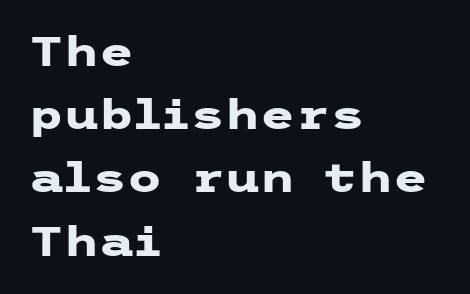
The string is rendered with underlining switched off. In terms of weight, the rendering is a true, heavy bold. To sum up the face: it is a sans, with no serifs. The lines in this sample share a left origin and differ only in where they stop.
